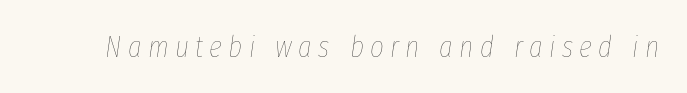
Q: Is the text bold? A: No.
Q: Is the text italic (slanted)? A: Yes, it leans right by about 8 degrees.
Q: Is the text underlined? A: No.
Q: Is the spacing between letters normal or unusually wide? A: Unusually wide.
Q: Width (condensed, normal, or wide)? A: Condensed.
Q: Stroke contrast? A: Low.
Q: x-height? A: Medium.
Q: Monospaced? A: No.
